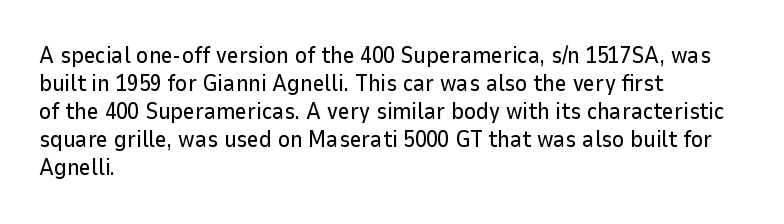
The image shows 23 px text type, upright; set left-aligned, line spacing 1.22x, normal letter spacing, not underlined.
